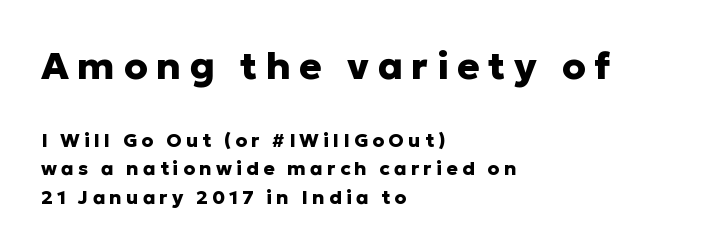
Q: Is the text bold? A: Yes.
Q: Is the text italic (slanted)? A: No, it is upright.
Q: Is the typeface a serif or a sans-serif typeface? A: Sans-serif.
Q: Is the text underlined? A: No.
Q: How is the paragraph aligned? A: Left-aligned.
Q: Is the spacing between letters normal or unusually wide? A: Unusually wide.
Q: Is the spacing between lines tight, normal or loose? A: Normal.
Q: Which block of text is set in a larger size, the first (top) or the second (bottom)? A: The first (top) one.
Q: Width (condensed, normal, or wide)? A: Normal.
Q: Stroke contrast? A: Low.
Q: x-height? A: Medium.
Q: Monospaced? A: No.
